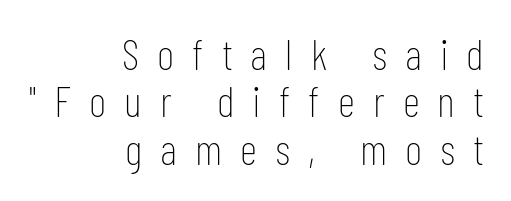
The image shows 43 px thin, condensed sans-serif type, upright; set right-aligned, tight line spacing (1.1x), unusually wide letter spacing (+0.42 em), not underlined; low stroke contrast and a medium x-height.
